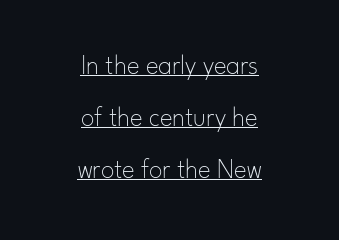
In CSS terms this would be text-align: center. These lines stand farther apart than default settings would place them. Letters have the restrained weight of plain body copy at most. There is no visible air inserted between adjacent glyphs. This sample carries an underscore along the baseline area. Upright lettering throughout.
